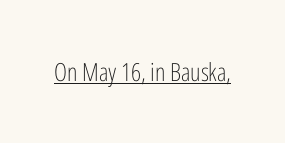
The letterforms sit at book weight or below. Posture: upright roman. Here the glyphs are tracked normally, forming tight word shapes. The words here are underlined.
